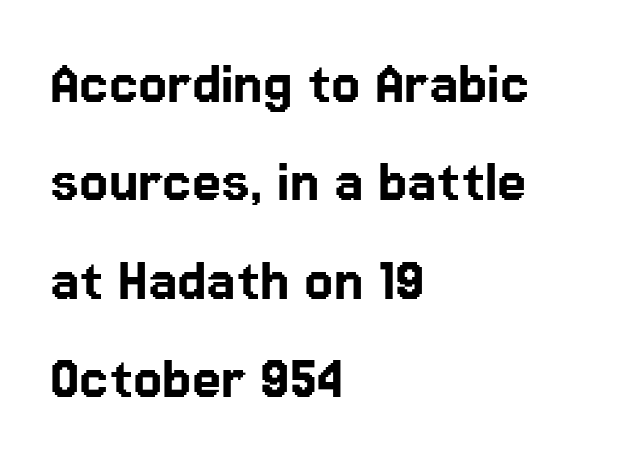
The image shows 66 px sans-serif type, upright; set left-aligned, normal line spacing (1.49x), normal letter spacing, not underlined; low stroke contrast and a medium x-height.
